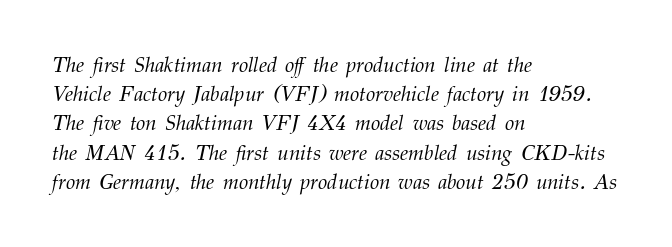
The image shows 21 px text type, italic (leaning right); set left-aligned, normal line spacing (1.39x), normal letter spacing, not underlined.
